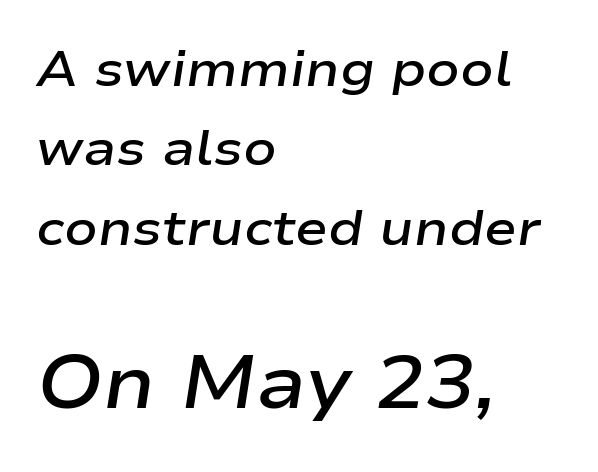
Q: Is the text bold? A: Semi-bold.
Q: Is the text italic (slanted)? A: Yes, it leans right by about 9 degrees.
Q: Is the text underlined? A: No.
Q: How is the paragraph aligned? A: Left-aligned.
Q: Is the spacing between letters normal or unusually wide? A: Normal.
Q: Is the spacing between lines tight, normal or loose? A: Normal.
Q: Which block of text is set in a larger size, the first (top) or the second (bottom)? A: The second (bottom) one.
Q: Width (condensed, normal, or wide)? A: Wide.
Q: Stroke contrast? A: Low.
Q: x-height? A: Medium.
Q: Monospaced? A: No.
